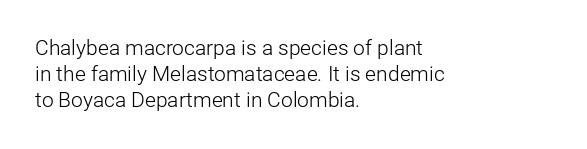
The image shows 21 px text type, upright; set left-aligned, normal line spacing (1.25x), normal letter spacing, not underlined.
